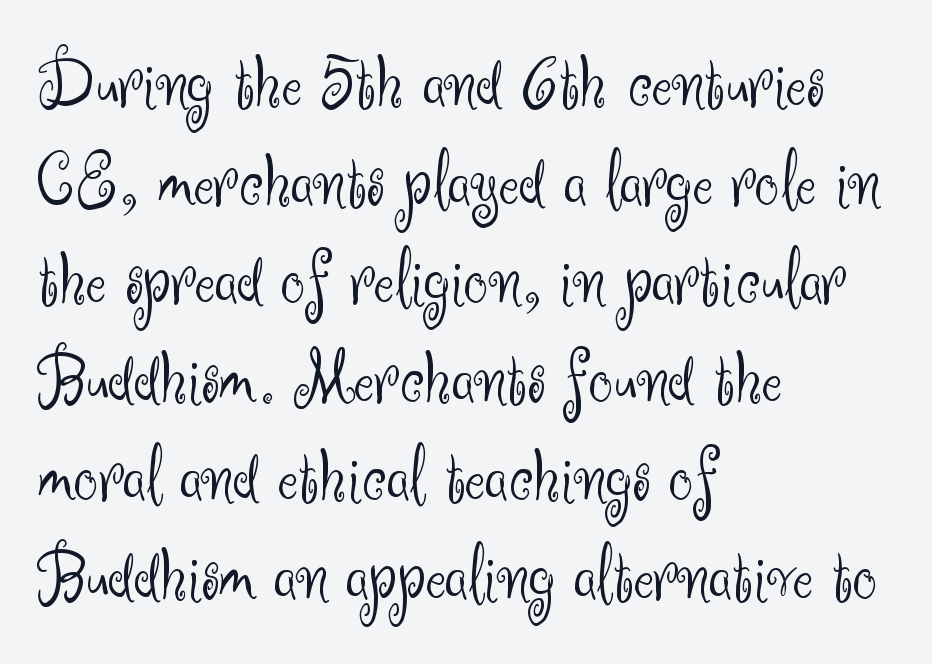
{"serif": "no", "italic": "no", "bold": "no", "weight": "light", "width": "normal", "stroke_contrast": "medium", "x_height": "small", "monospaced": "no", "underline": "no", "align": "left", "line_spacing": "normal", "line_spacing_ratio": 1.28, "letter_spacing": "normal", "letter_spacing_em": 0.0, "glyph_px": 77}
